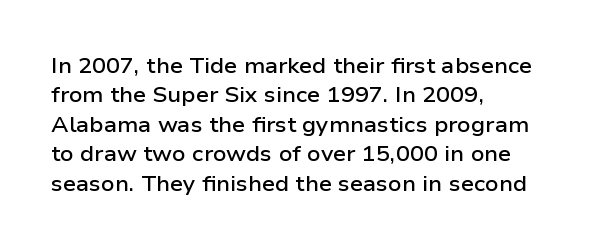
Q: Is the text bold? A: Semi-bold.
Q: Is the text italic (slanted)? A: No, it is upright.
Q: Is the text underlined? A: No.
Q: How is the paragraph aligned? A: Left-aligned.
Q: Is the spacing between letters normal or unusually wide? A: Normal.
Q: Is the spacing between lines tight, normal or loose? A: Normal.
